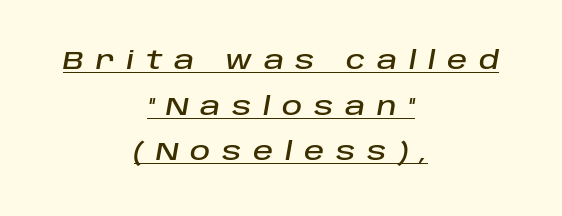
Q: Is the text italic (slanted)? A: Yes, it leans right by about 10 degrees.
Q: Is the text underlined? A: Yes.
Q: How is the paragraph aligned? A: Centered.
Q: Is the spacing between letters normal or unusually wide? A: Unusually wide.
